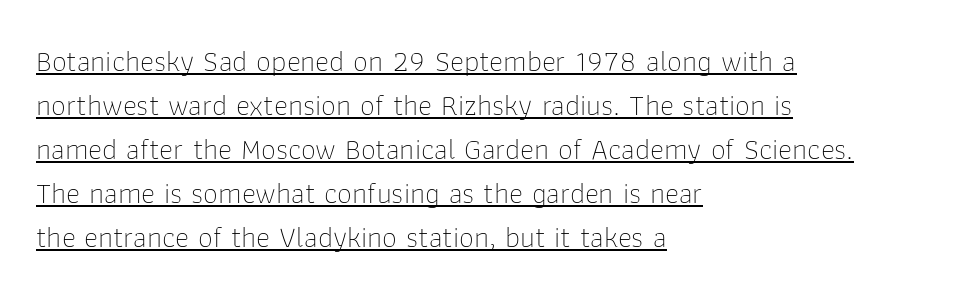
{"serif": "no", "italic": "no", "bold": "no", "weight": "thin", "width": "normal", "stroke_contrast": "low", "x_height": "medium", "monospaced": "no", "underline": "yes", "align": "left", "line_spacing": "normal", "line_spacing_ratio": 1.47, "letter_spacing": "normal", "letter_spacing_em": 0.0, "glyph_px": 30}
